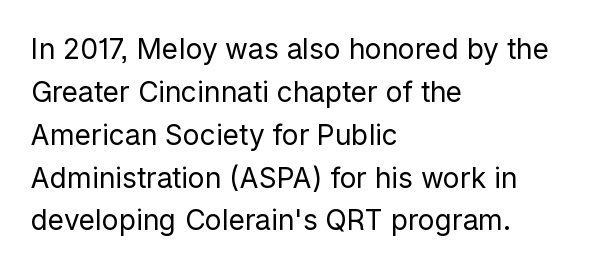
{"serif": "no", "italic": "no", "bold": "no", "weight": "regular", "width": "normal", "stroke_contrast": "low", "x_height": "medium", "monospaced": "no", "underline": "no", "align": "left", "line_spacing": "normal", "line_spacing_ratio": 1.53, "letter_spacing": "normal", "letter_spacing_em": 0.0, "glyph_px": 28}
